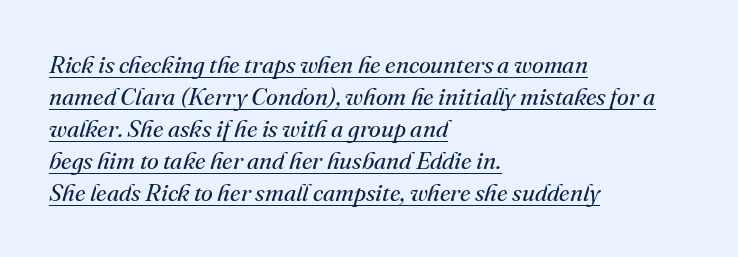
The image shows 24 px text type, italic (leaning right); set left-aligned, normal line spacing (1.33x), normal letter spacing, underlined.
